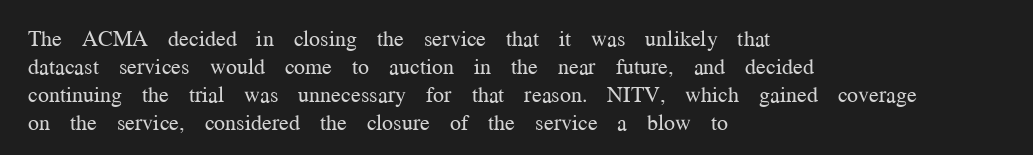
Q: Is the text bold? A: No.
Q: Is the text italic (slanted)? A: No, it is upright.
Q: Is the text underlined? A: No.
Q: How is the paragraph aligned? A: Left-aligned.
Q: Is the spacing between letters normal or unusually wide? A: Normal.
Q: Is the spacing between lines tight, normal or loose? A: Normal.
